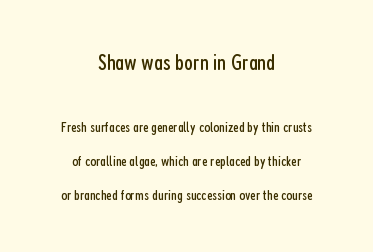
This is roman type, the default non-slanted kind. Of the two passages, the one on top uses the larger point size. The lines are spread far apart with generous leading. No extra ink here — the face is not bold. The rendering positions every line midway between the sides.
